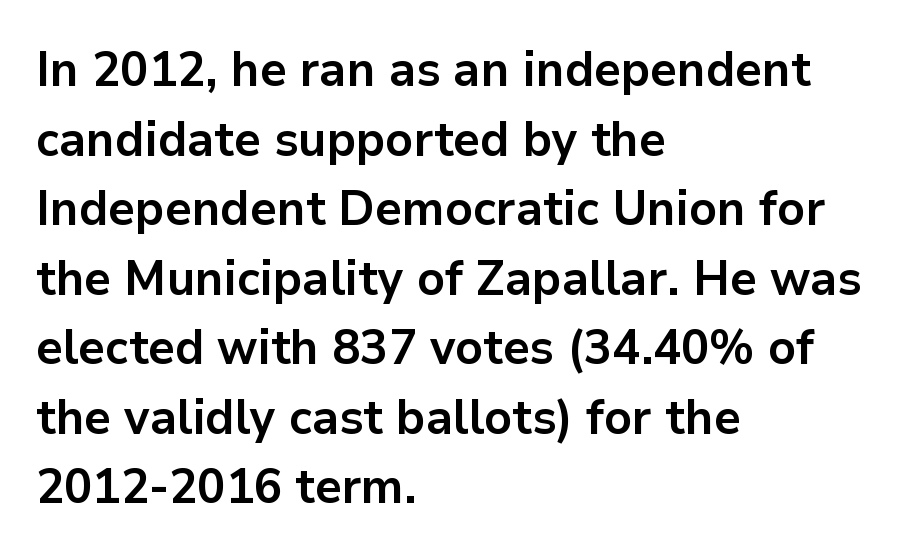
The image shows 49 px bold sans-serif type, upright; set left-aligned, normal line spacing (1.42x), normal letter spacing, not underlined; low stroke contrast and a medium x-height.
